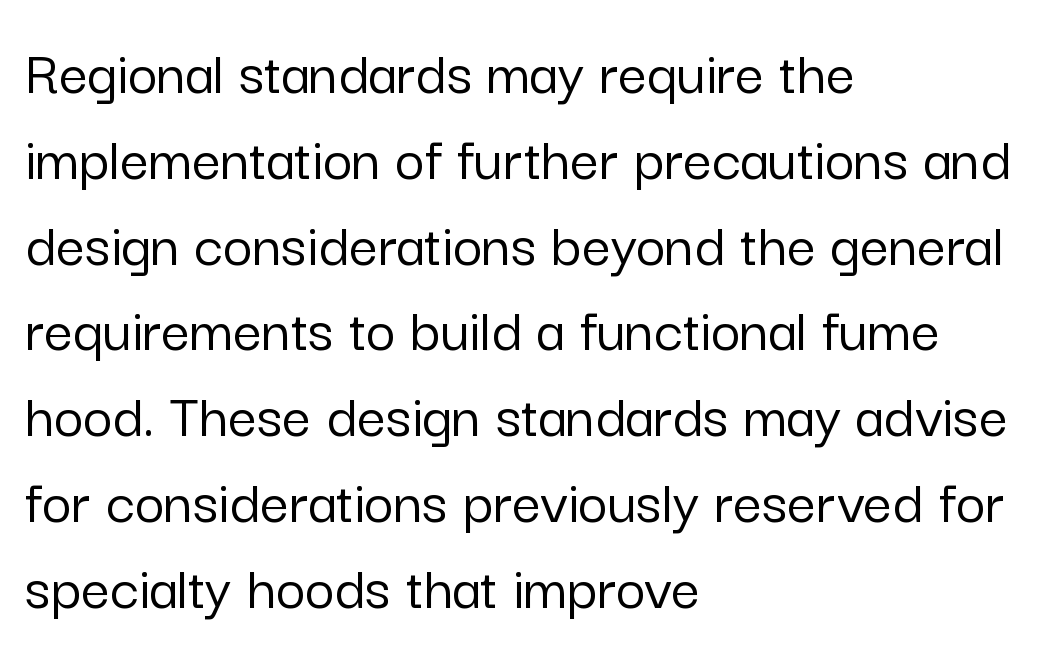
{"serif": "no", "italic": "no", "width": "normal", "stroke_contrast": "low", "x_height": "medium", "monospaced": "no", "underline": "no", "align": "left", "line_spacing": "normal", "line_spacing_ratio": 1.34, "letter_spacing": "normal", "letter_spacing_em": 0.0, "glyph_px": 64}
